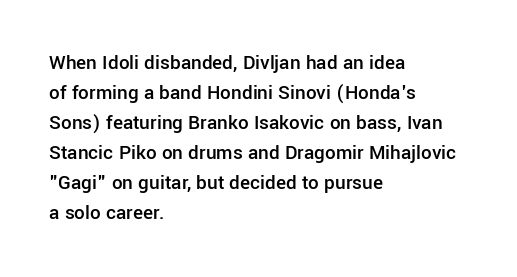
Q: Is the text bold? A: Semi-bold.
Q: Is the text italic (slanted)? A: No, it is upright.
Q: Is the text underlined? A: No.
Q: How is the paragraph aligned? A: Left-aligned.
Q: Is the spacing between letters normal or unusually wide? A: Normal.
Q: Is the spacing between lines tight, normal or loose? A: Normal.
